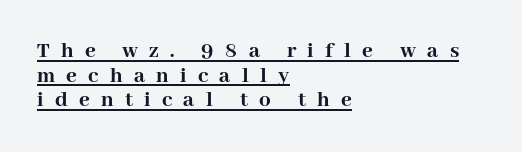
Q: Is the text bold? A: Yes.
Q: Is the text italic (slanted)? A: No, it is upright.
Q: Is the text underlined? A: Yes.
Q: How is the paragraph aligned? A: Left-aligned.
Q: Is the spacing between letters normal or unusually wide? A: Unusually wide.
Q: Is the spacing between lines tight, normal or loose? A: Tight.
